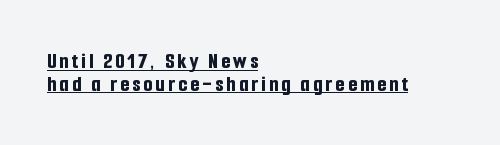
Q: Is the text bold? A: Yes.
Q: Is the text italic (slanted)? A: No, it is upright.
Q: Is the text underlined? A: Yes.
Q: How is the paragraph aligned? A: Left-aligned.
Q: Is the spacing between lines tight, normal or loose? A: Tight.
